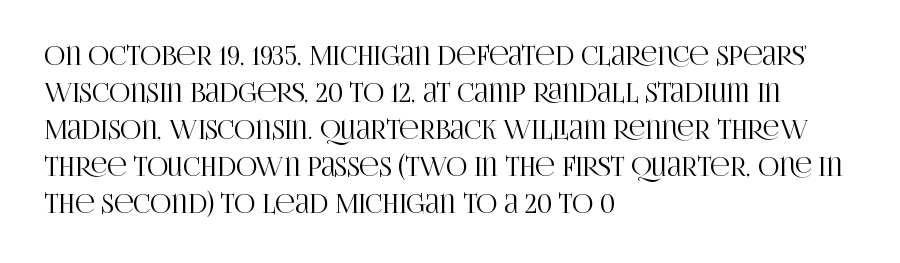
Q: Is the text italic (slanted)? A: No, it is upright.
Q: Is the text underlined? A: No.
Q: How is the paragraph aligned? A: Left-aligned.
Q: Is the spacing between letters normal or unusually wide? A: Normal.
Q: Is the spacing between lines tight, normal or loose? A: Normal.
